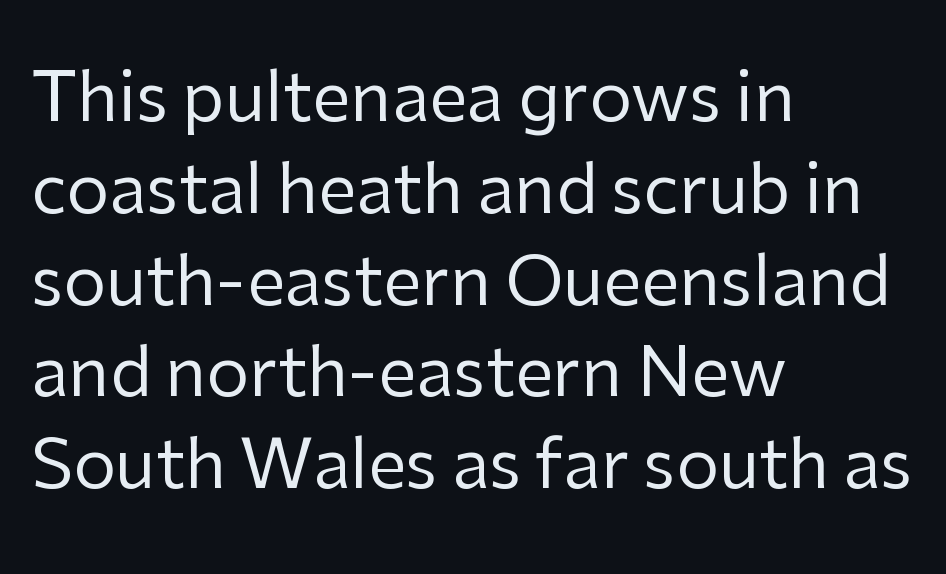
Q: Is the text bold? A: No.
Q: Is the text italic (slanted)? A: No, it is upright.
Q: Is the typeface a serif or a sans-serif typeface? A: Sans-serif.
Q: Is the text underlined? A: No.
Q: How is the paragraph aligned? A: Left-aligned.
Q: Is the spacing between letters normal or unusually wide? A: Normal.
Q: Is the spacing between lines tight, normal or loose? A: Normal.
Q: Width (condensed, normal, or wide)? A: Normal.
Q: Stroke contrast? A: Low.
Q: x-height? A: Medium.
Q: Monospaced? A: No.
